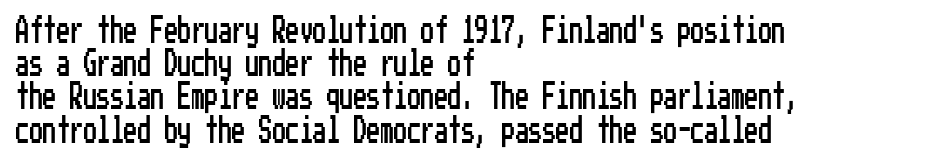
{"italic": "no", "underline": "no", "align": "left", "line_spacing_ratio": 1.23, "letter_spacing": "normal", "letter_spacing_em": 0.0, "glyph_px": 27}
